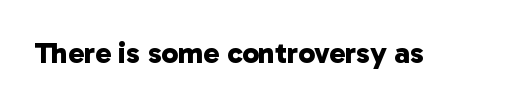
{"serif": "no", "bold": "yes", "weight": "bold", "width": "normal", "stroke_contrast": "low", "x_height": "medium", "monospaced": "no", "underline": "no", "letter_spacing": "normal", "letter_spacing_em": 0.0, "glyph_px": 30}
